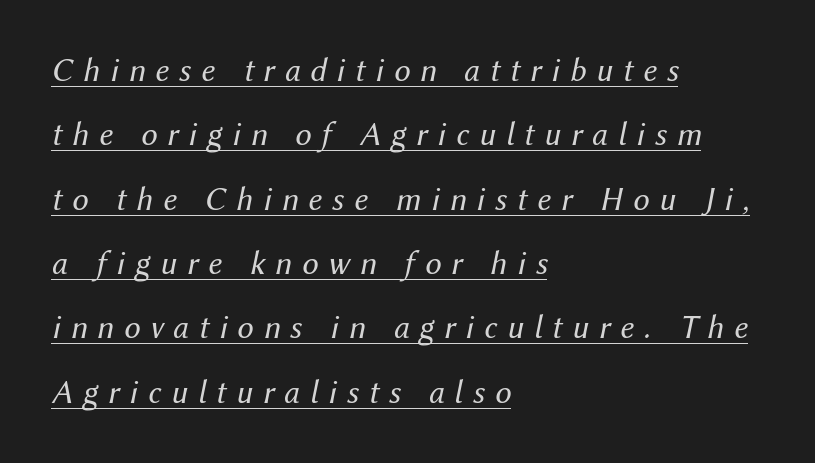
The image shows 33 px regular-weight type, italic (leaning right); set left-aligned, loose line spacing (1.95x), unusually wide letter spacing (+0.3 em), underlined; medium stroke contrast and a medium x-height.
